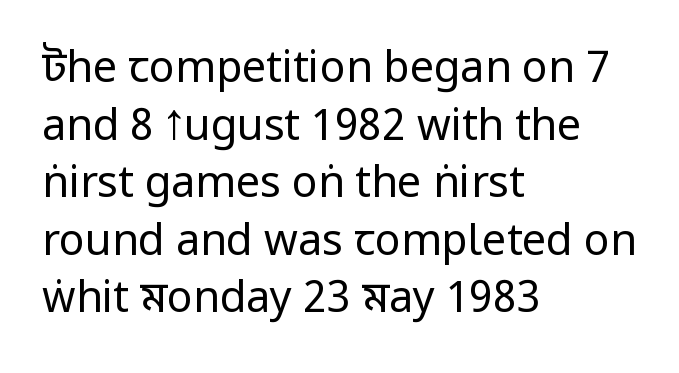
The image shows 43 px regular-weight, condensed sans-serif type, upright; set left-aligned, normal line spacing (1.34x), normal letter spacing, not underlined; low stroke contrast.
